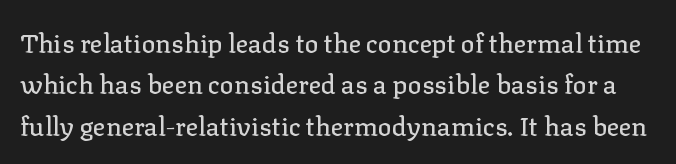
Q: Is the text italic (slanted)? A: No, it is upright.
Q: Is the text underlined? A: No.
Q: Is the spacing between letters normal or unusually wide? A: Normal.
Q: Is the spacing between lines tight, normal or loose? A: Normal.
